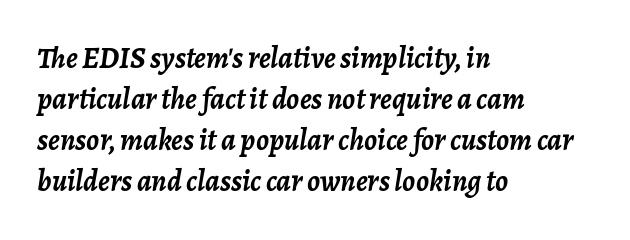
The image shows 30 px semibold type, italic (leaning right); set left-aligned, normal line spacing (1.37x), normal letter spacing, not underlined; low stroke contrast and a medium x-height.
